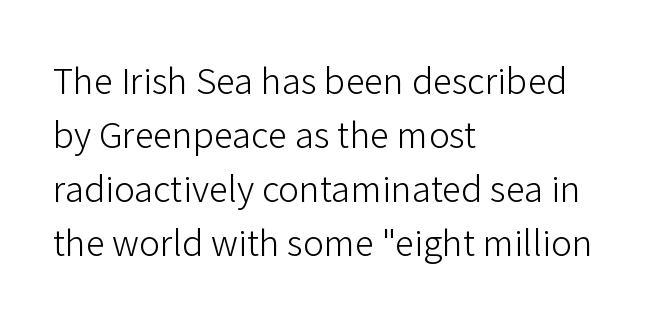
The passage shown is not bold in any degree. The typeface chosen for these lines omits serifs. The rendering keeps characters at their native spacing. A classic flush-left, rag-right setting is used for this passage.
